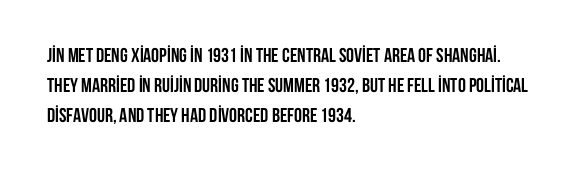
{"italic": "no", "bold": "yes", "underline": "no", "align": "left", "line_spacing": "normal", "line_spacing_ratio": 1.5, "letter_spacing": "normal", "letter_spacing_em": 0.0, "glyph_px": 20}
